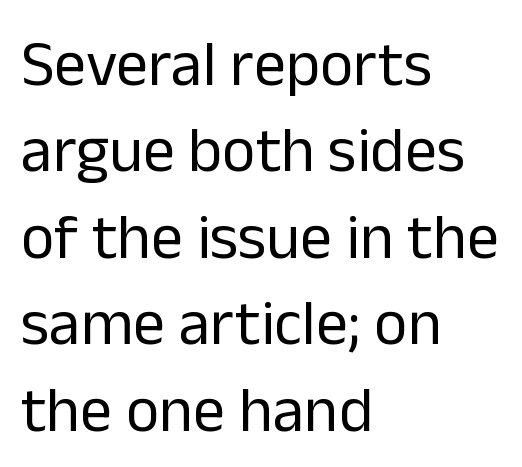
Q: Is the text bold? A: No.
Q: Is the text italic (slanted)? A: No, it is upright.
Q: Is the typeface a serif or a sans-serif typeface? A: Sans-serif.
Q: Is the text underlined? A: No.
Q: How is the paragraph aligned? A: Left-aligned.
Q: Is the spacing between letters normal or unusually wide? A: Normal.
Q: Is the spacing between lines tight, normal or loose? A: Normal.
Q: Width (condensed, normal, or wide)? A: Normal.
Q: Stroke contrast? A: Low.
Q: x-height? A: Medium.
Q: Monospaced? A: No.
